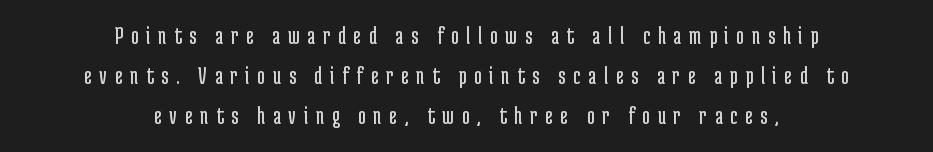
The lettering holds an erect, upright posture throughout. Layout note: lines centered. Heaviness? Minimal to ordinary, like unemphasized prose. The area under the type is left untouched. Regarding leading, the lines here are spaced in the standard way. Someone cranked the tracking dial way up on this one.
